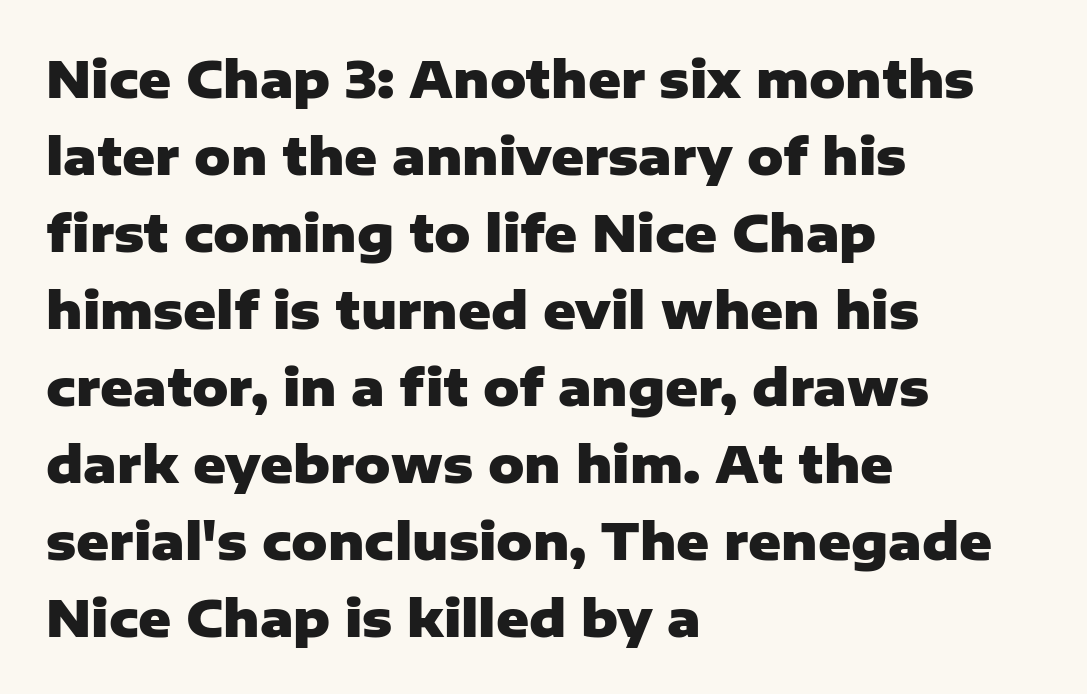
The image shows 50 px heavy sans-serif type, upright; set left-aligned, normal line spacing (1.54x), normal letter spacing, not underlined; low stroke contrast and a medium x-height.
